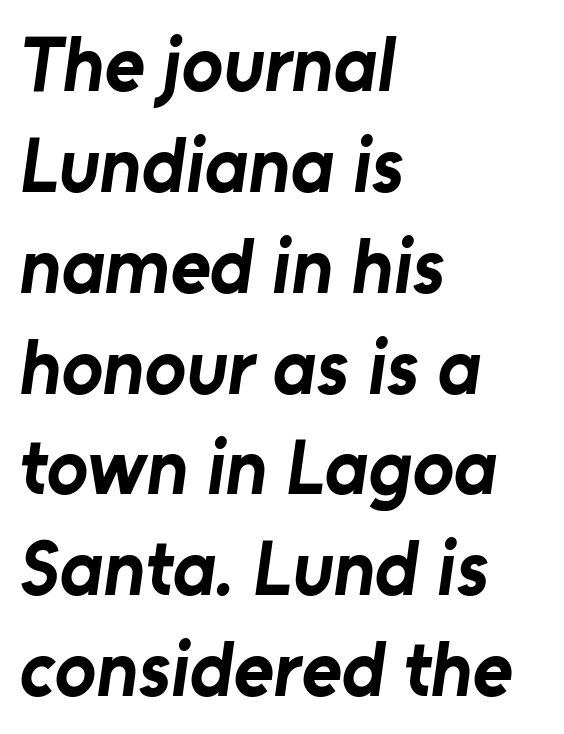
{"serif": "no", "bold": "yes", "weight": "bold", "width": "normal", "stroke_contrast": "low", "x_height": "medium", "monospaced": "no", "underline": "no", "align": "left", "line_spacing": "normal", "line_spacing_ratio": 1.31, "letter_spacing": "normal", "letter_spacing_em": 0.0, "glyph_px": 77}
